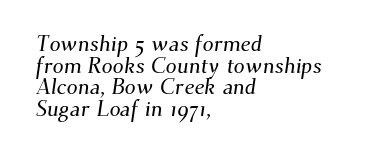
{"underline": "no", "align": "left", "line_spacing": "tight", "line_spacing_ratio": 0.98, "letter_spacing": "normal", "letter_spacing_em": 0.0, "glyph_px": 22}
